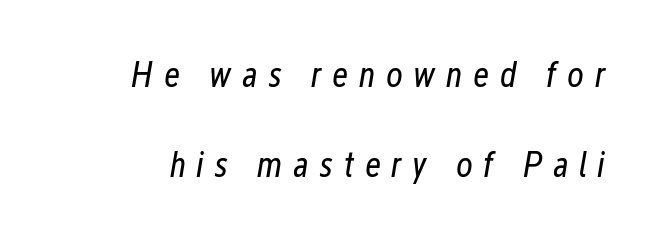
{"italic": "yes", "lean": "right", "slant_degrees": 12, "bold": "no", "weight": "regular", "width": "condensed", "stroke_contrast": "low", "x_height": "medium", "monospaced": "no", "underline": "no", "line_spacing": "loose", "line_spacing_ratio": 2.5, "letter_spacing": "wide", "letter_spacing_em": 0.29, "glyph_px": 36}
